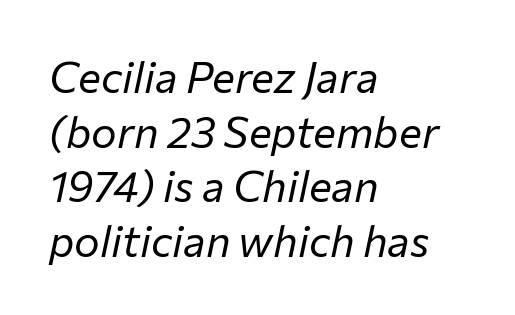
The image shows 43 px regular-weight type, italic (leaning right); set left-aligned, normal line spacing (1.27x), normal letter spacing, not underlined; low stroke contrast and a medium x-height.
